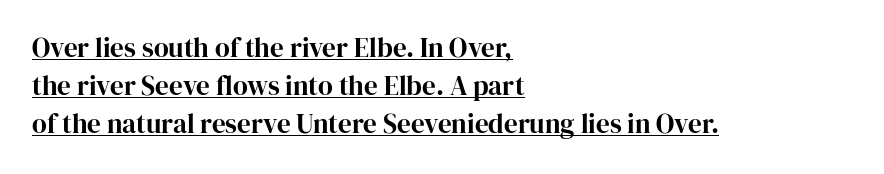
The image shows 27 px text type, upright; set left-aligned, normal line spacing (1.41x), normal letter spacing, underlined.
